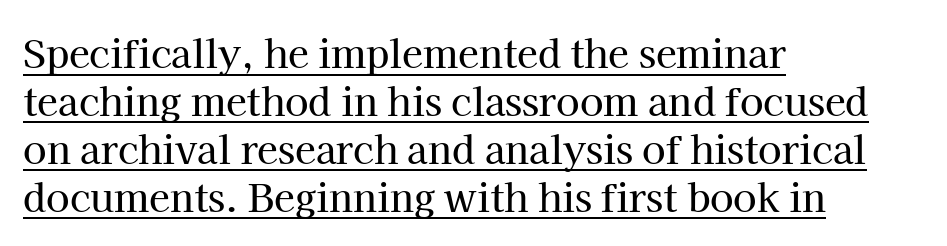
You can tell from the footed stems that serif type was used. The rendering uses the underline text-decoration. Evenly set lines give the paragraph a standard silhouette. Left-aligned paragraph, ragged on the right.
